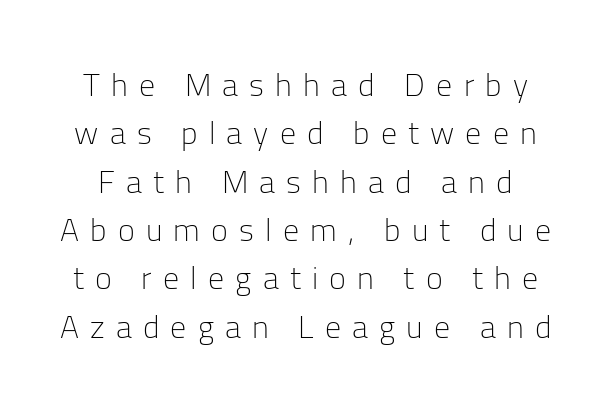
{"serif": "no", "italic": "no", "bold": "no", "weight": "light", "width": "normal", "stroke_contrast": "low", "x_height": "medium", "monospaced": "no", "underline": "no", "line_spacing": "normal", "line_spacing_ratio": 1.51, "letter_spacing": "wide", "letter_spacing_em": 0.35, "glyph_px": 32}
